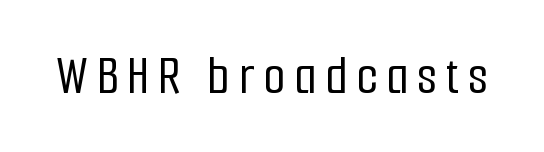
Q: Is the text italic (slanted)? A: No, it is upright.
Q: Is the typeface a serif or a sans-serif typeface? A: Sans-serif.
Q: Is the text underlined? A: No.
Q: Width (condensed, normal, or wide)? A: Condensed.
Q: Stroke contrast? A: Low.
Q: x-height? A: Medium.
Q: Monospaced? A: No.
